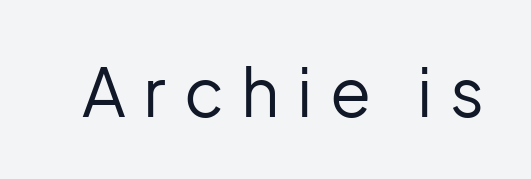
{"serif": "no", "italic": "no", "bold": "no", "weight": "regular", "width": "normal", "stroke_contrast": "low", "x_height": "medium", "monospaced": "no", "underline": "no", "letter_spacing": "wide", "letter_spacing_em": 0.26, "glyph_px": 67}
